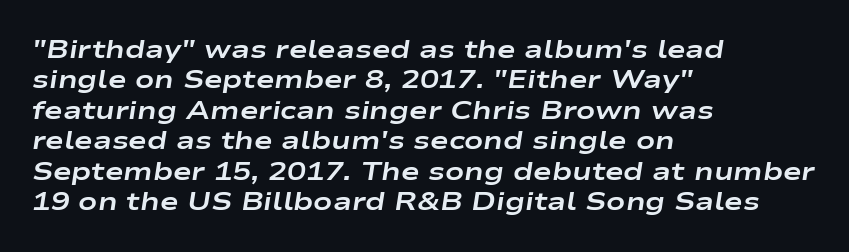
{"italic": "yes", "lean": "right", "slant_degrees": 9, "bold": "yes", "underline": "no", "align": "left", "line_spacing_ratio": 1.22, "letter_spacing": "normal", "letter_spacing_em": 0.0, "glyph_px": 25}
